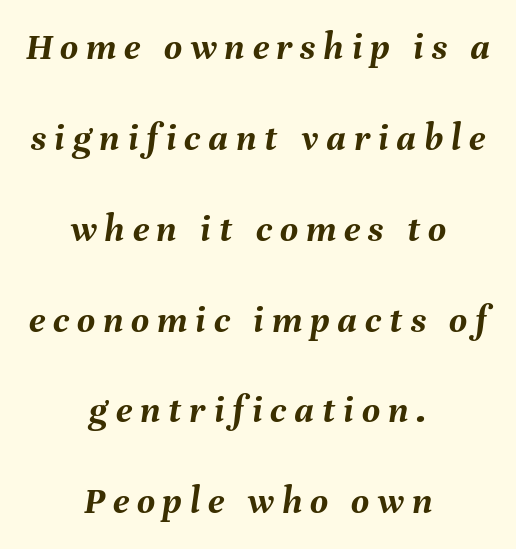
In terms of posture, this sample is oblique. There is plenty of visible air inserted between adjacent glyphs. Each line is balanced around a shared central axis. Rows of type keep a wide berth in the vertical direction.
